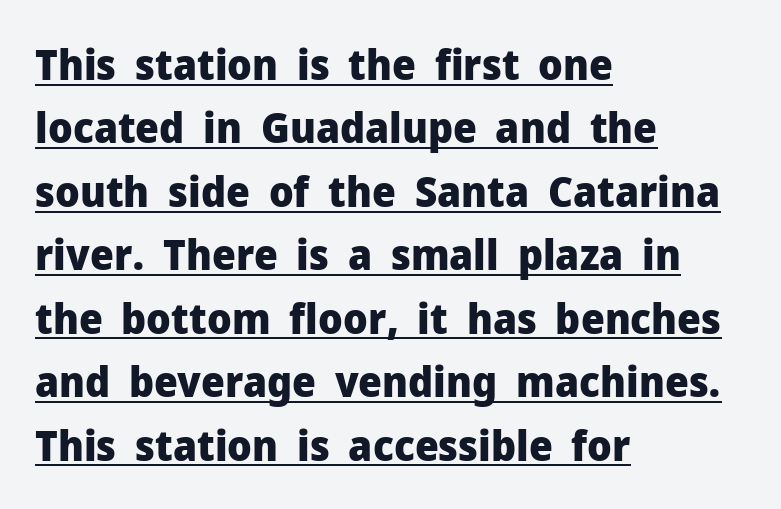
The image shows 42 px heavy sans-serif type, upright; set left-aligned, normal line spacing (1.51x), normal letter spacing, underlined; low stroke contrast and a medium x-height.
